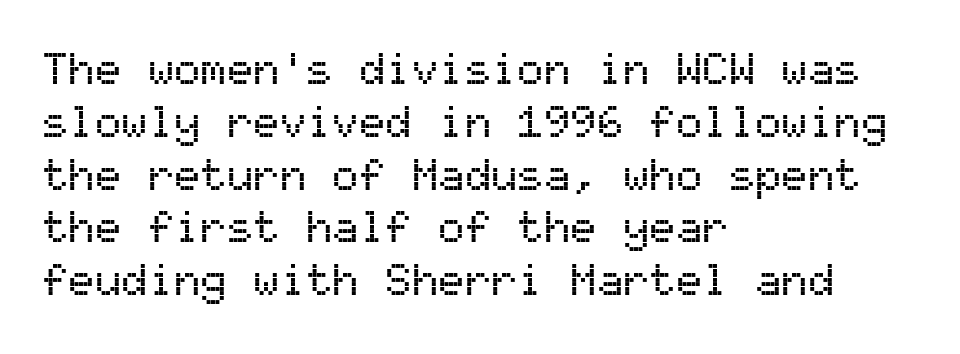
These lines are rendered in a fixed-pitch font. A typesetter would label this face a sans. There is no visible air inserted between adjacent glyphs. Each row of text sits above clean, open space.
